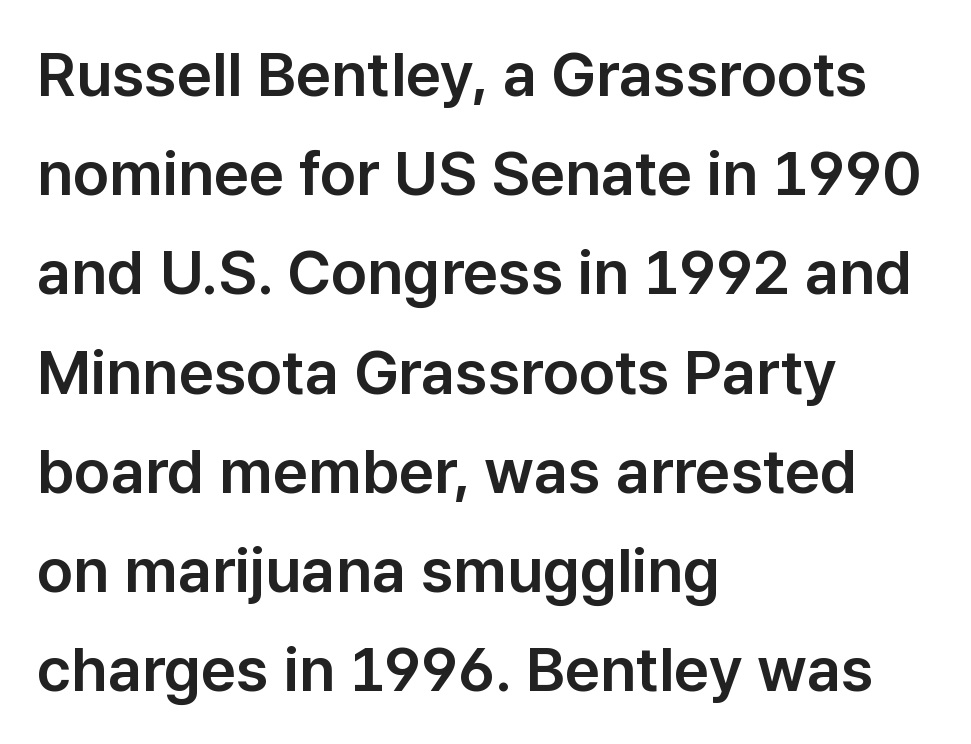
Check under the words: just untouched page. The paragraph shown leans on its left margin. Vertical strokes here are truly vertical. This is sans-serif lettering, the kind often seen on screens and signage. A normal amount of white space separates one row of letters from the next.
